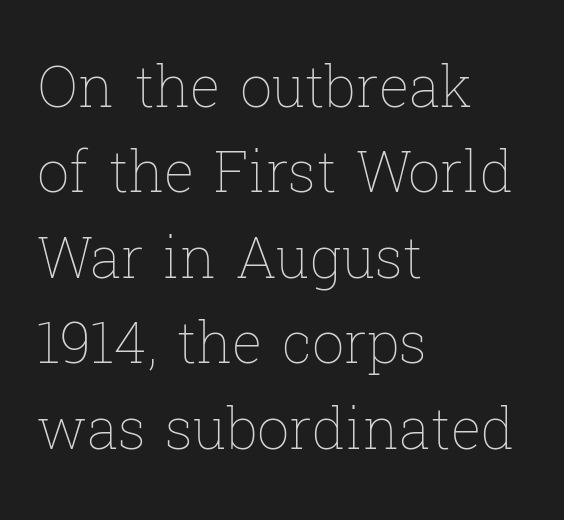
Spacing verdict: proportional, widths tailored to each character. Is there any slant? The stems are plumb. Words float on clear page, feet unadorned. Notice how the passage keeps a crisp vertical edge on the left only.
